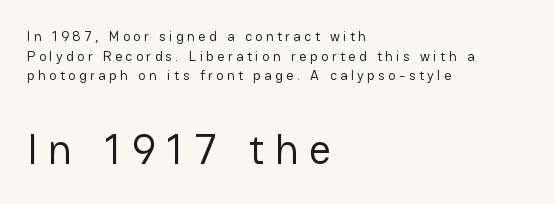
Someone cranked the tracking dial way up on this one. Compared with a centered layout, this one pins lines to the left instead. Note the varied advance widths — an 'i' is clearly narrower than an 'm'. The type family on display is of the sans-serif kind. These glyphs show unthickened strokes, regular width or finer.
